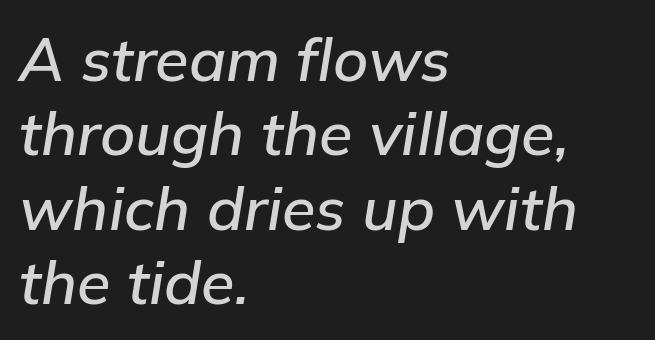
{"italic": "yes", "lean": "right", "slant_degrees": 9, "width": "normal", "stroke_contrast": "low", "x_height": "medium", "monospaced": "no", "underline": "no", "align": "left", "line_spacing_ratio": 1.22, "letter_spacing": "normal", "letter_spacing_em": 0.0, "glyph_px": 61}
